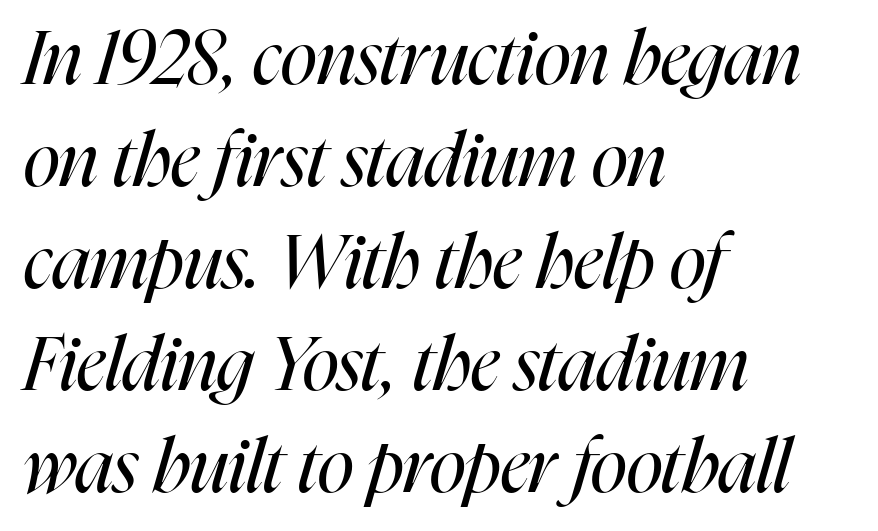
Each letter keeps its own natural width here, so spacing adapts to shape. Posture: slanted. Teacher's note: observe the even left margin — that is flush-left alignment. Glance below the letters and you will spot only blank space.
